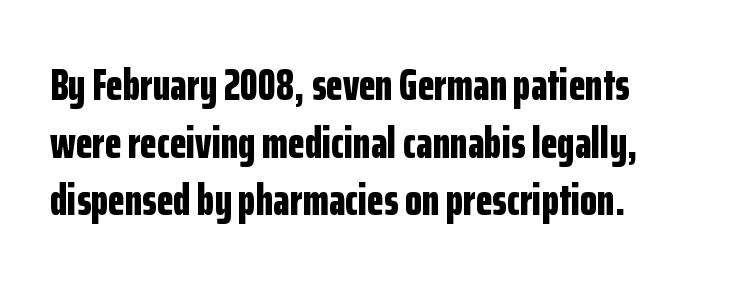
Q: Is the text bold? A: Yes.
Q: Is the text italic (slanted)? A: No, it is upright.
Q: Is the typeface a serif or a sans-serif typeface? A: Sans-serif.
Q: Is the text underlined? A: No.
Q: Is the spacing between letters normal or unusually wide? A: Normal.
Q: Is the spacing between lines tight, normal or loose? A: Normal.
Q: Width (condensed, normal, or wide)? A: Condensed.
Q: Stroke contrast? A: Low.
Q: x-height? A: Medium.
Q: Monospaced? A: No.
